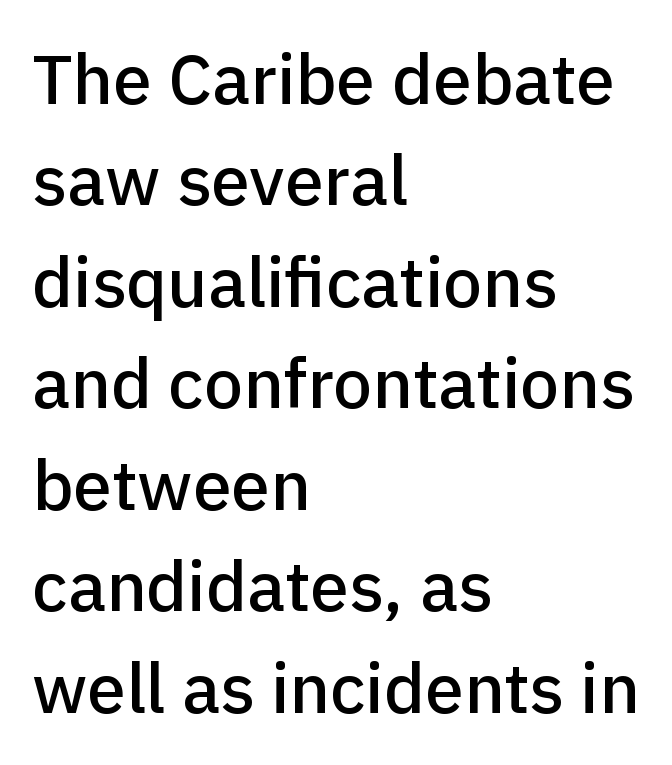
Q: Is the text italic (slanted)? A: No, it is upright.
Q: Is the typeface a serif or a sans-serif typeface? A: Sans-serif.
Q: Is the text underlined? A: No.
Q: How is the paragraph aligned? A: Left-aligned.
Q: Is the spacing between letters normal or unusually wide? A: Normal.
Q: Is the spacing between lines tight, normal or loose? A: Normal.
Q: Width (condensed, normal, or wide)? A: Normal.
Q: Stroke contrast? A: Low.
Q: x-height? A: Medium.
Q: Monospaced? A: No.
